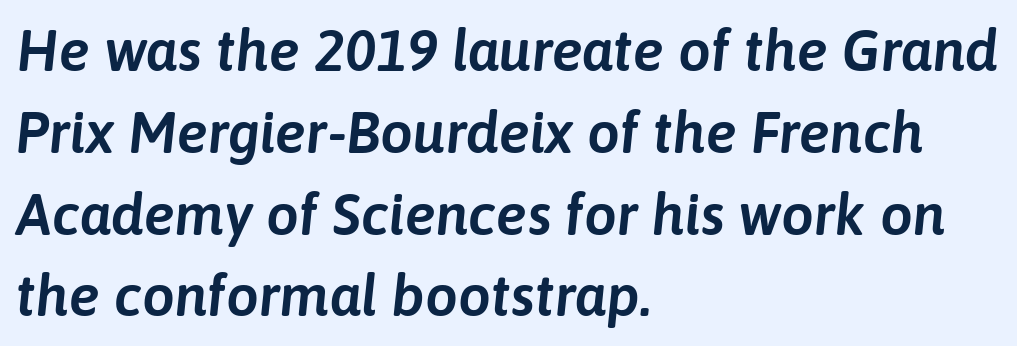
The image shows 58 px text type, italic (leaning right); set left-aligned, normal line spacing (1.41x), normal letter spacing, not underlined; low stroke contrast and a medium x-height.
